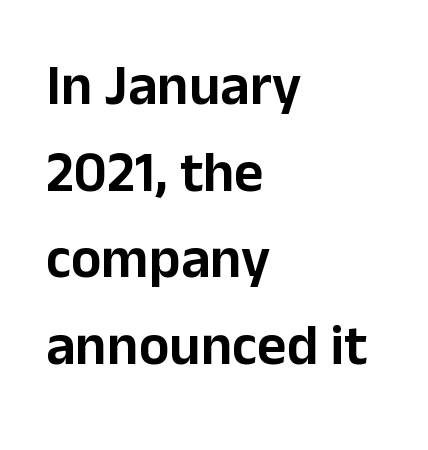
The image shows 57 px sans-serif type, upright; set left-aligned, normal line spacing (1.52x), normal letter spacing, not underlined; low stroke contrast and a medium x-height.
